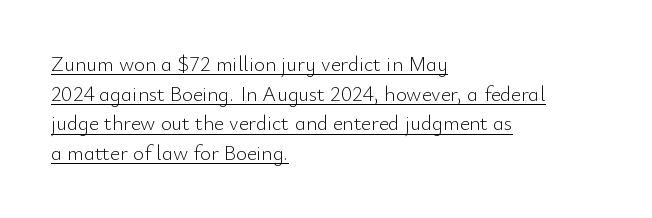
{"italic": "no", "bold": "no", "underline": "yes", "align": "left", "line_spacing": "normal", "line_spacing_ratio": 1.41, "letter_spacing": "normal", "letter_spacing_em": 0.0, "glyph_px": 21}
